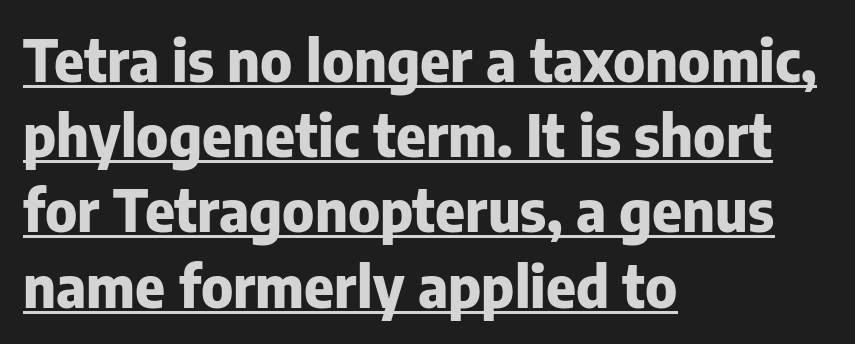
Q: Is the text bold? A: Yes.
Q: Is the text italic (slanted)? A: No, it is upright.
Q: Is the typeface a serif or a sans-serif typeface? A: Sans-serif.
Q: Is the text underlined? A: Yes.
Q: How is the paragraph aligned? A: Left-aligned.
Q: Is the spacing between letters normal or unusually wide? A: Normal.
Q: Is the spacing between lines tight, normal or loose? A: Normal.
Q: Width (condensed, normal, or wide)? A: Normal.
Q: Stroke contrast? A: Low.
Q: x-height? A: Medium.
Q: Monospaced? A: No.
